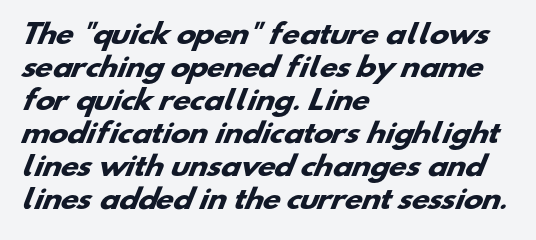
{"bold": "yes", "underline": "no", "align": "left", "line_spacing": "normal", "line_spacing_ratio": 1.27, "letter_spacing": "normal", "letter_spacing_em": 0.0, "glyph_px": 26}
